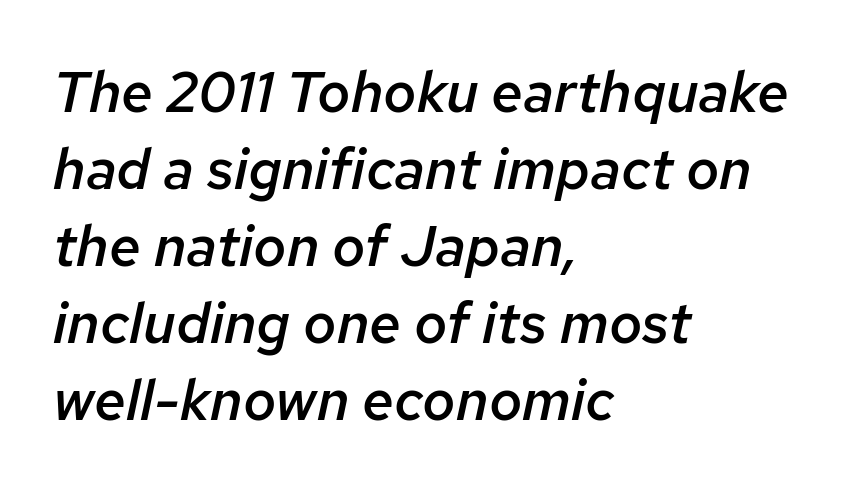
The image shows 57 px semibold type, italic (leaning right); set left-aligned, normal line spacing (1.35x), normal letter spacing, not underlined; low stroke contrast and a medium x-height.
